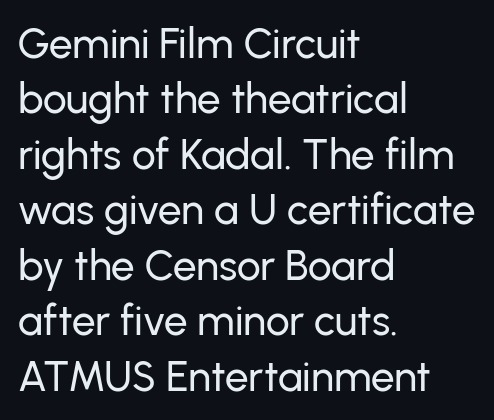
Nothing unusual about the tracking: characters are spaced as the font intends. Bare-footed words on every line. I'd call this a sans setting — the letters go barefoot. Left-aligned paragraph, ragged on the right. The lines sit at an ordinary, default distance from one another.
